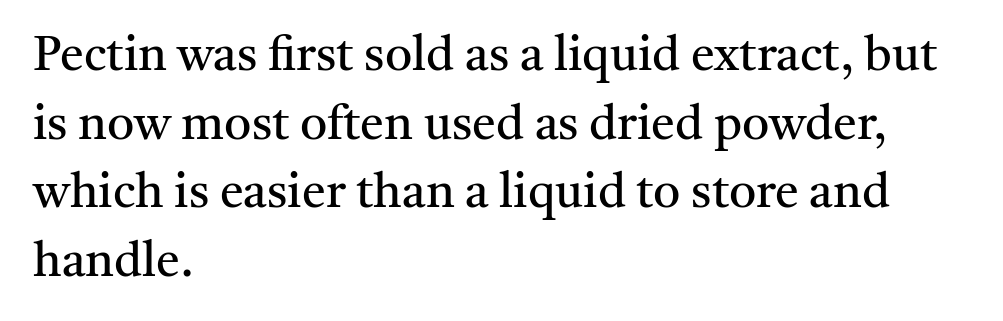
{"serif": "yes", "italic": "no", "bold": "no", "weight": "regular", "width": "normal", "stroke_contrast": "medium", "x_height": "medium", "monospaced": "no", "underline": "no", "align": "left", "line_spacing": "normal", "line_spacing_ratio": 1.43, "letter_spacing": "normal", "letter_spacing_em": 0.0, "glyph_px": 48}
